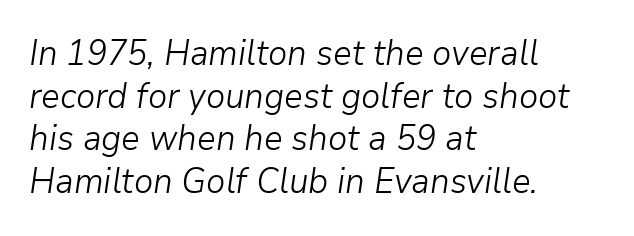
{"italic": "yes", "lean": "right", "slant_degrees": 9, "bold": "no", "weight": "light", "width": "normal", "stroke_contrast": "low", "x_height": "medium", "monospaced": "no", "underline": "no", "align": "left", "line_spacing_ratio": 1.22, "letter_spacing": "normal", "letter_spacing_em": 0.0, "glyph_px": 35}
